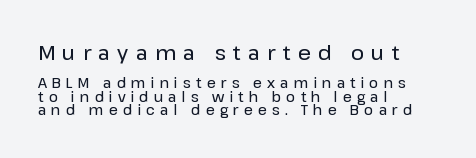
Does the lettering tilt? It doesn't — this is upright. Tightly led — the rows are bunched. Two sizes are in play, and the larger belongs to the first block. Where is the straight margin? On the left.
